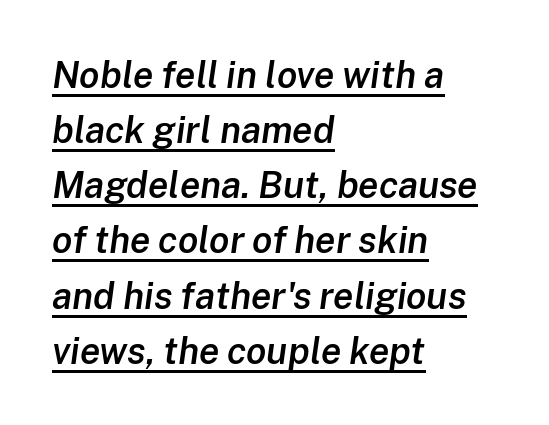
The rendering uses a semibold face; strokes are thickened but not to full bold. Slant detected: the letters are inclined. The letterforms sit shoulder to shoulder at normal distance. The letters advance in unequal steps, a hallmark of proportional type. The string is rendered with underlining switched on. Every row of glyphs begins at an identical x-position on the left.
